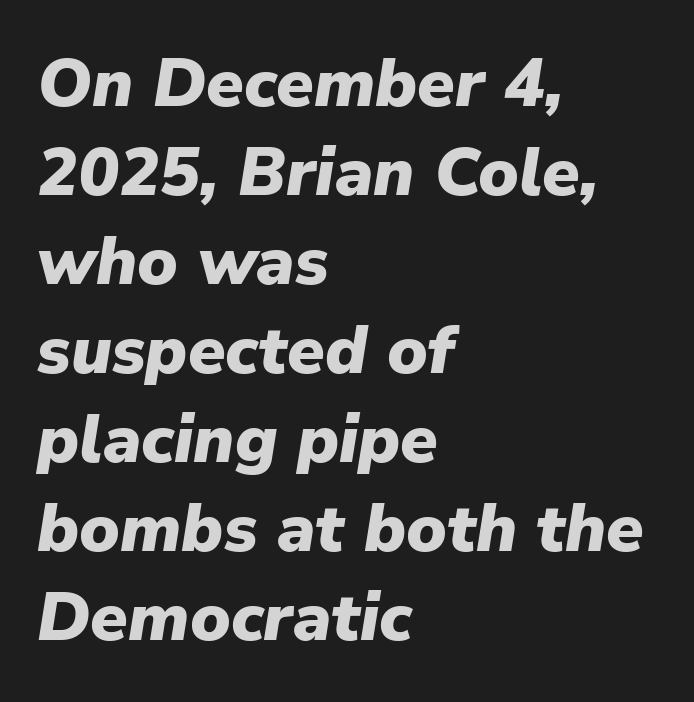
Caption: multi-line text, flush left, ragged right. A normal amount of white space separates one row of letters from the next. The glyphs are unaccompanied by any horizontal stroke below them. Students, this is bold: see how much ink each stroke carries. How are the letters spaced? Ordinarily, with no added tracking. Varying glyph widths throughout — classic text-font behaviour.
